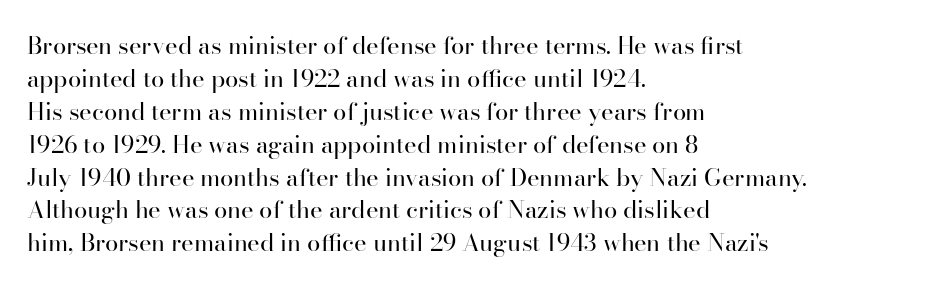
Q: Is the text bold? A: No.
Q: Is the text italic (slanted)? A: No, it is upright.
Q: Is the text underlined? A: No.
Q: How is the paragraph aligned? A: Left-aligned.
Q: Is the spacing between letters normal or unusually wide? A: Normal.
Q: Is the spacing between lines tight, normal or loose? A: Normal.
